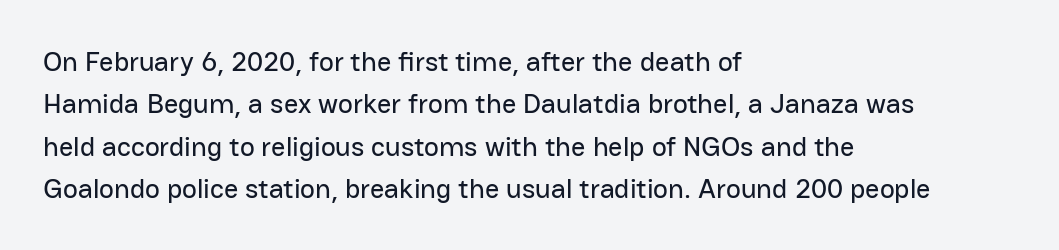
Q: Is the text italic (slanted)? A: No, it is upright.
Q: Is the typeface a serif or a sans-serif typeface? A: Sans-serif.
Q: Is the text underlined? A: No.
Q: How is the paragraph aligned? A: Left-aligned.
Q: Is the spacing between letters normal or unusually wide? A: Normal.
Q: Is the spacing between lines tight, normal or loose? A: Normal.
Q: Width (condensed, normal, or wide)? A: Normal.
Q: Stroke contrast? A: Low.
Q: x-height? A: Medium.
Q: Monospaced? A: No.
